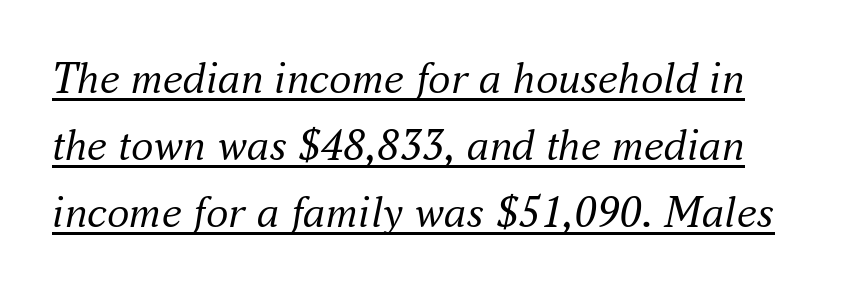
Q: Is the text bold? A: No.
Q: Is the text italic (slanted)? A: Yes, it leans right by about 16 degrees.
Q: Is the typeface a serif or a sans-serif typeface? A: Serif.
Q: Is the text underlined? A: Yes.
Q: Is the spacing between letters normal or unusually wide? A: Normal.
Q: Is the spacing between lines tight, normal or loose? A: Normal.
Q: Width (condensed, normal, or wide)? A: Normal.
Q: Stroke contrast? A: Medium.
Q: x-height? A: Small.
Q: Monospaced? A: No.
